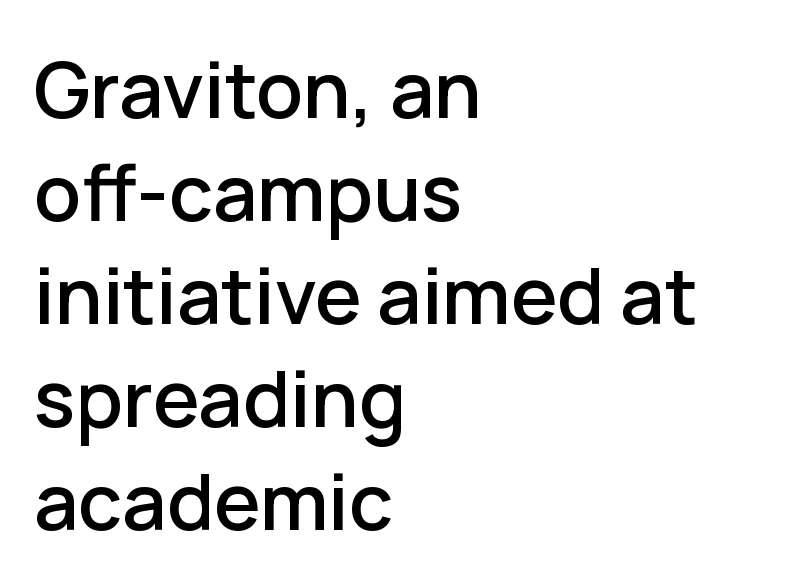
{"serif": "no", "italic": "no", "width": "normal", "stroke_contrast": "low", "x_height": "medium", "monospaced": "no", "underline": "no", "align": "left", "line_spacing": "normal", "line_spacing_ratio": 1.32, "letter_spacing": "normal", "letter_spacing_em": 0.0, "glyph_px": 78}
